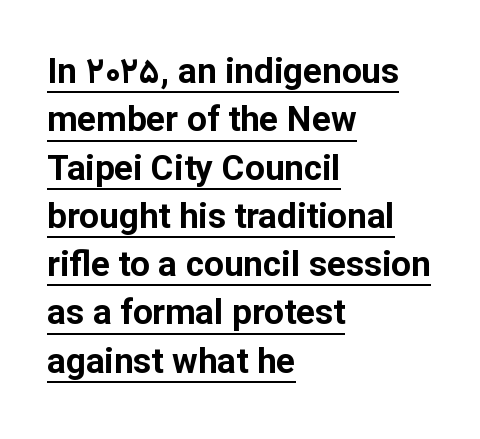
The face used here is proportionally spaced, like ordinary book or web type. Regarding serifs, this sample does without them. The rendering anchors every line to the left-hand side. The font is running at its bold setting.
